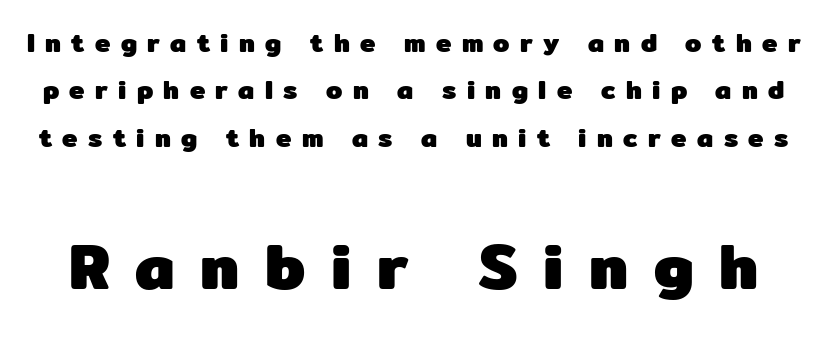
Q: Is the text bold? A: Yes.
Q: Is the text italic (slanted)? A: No, it is upright.
Q: Is the typeface a serif or a sans-serif typeface? A: Sans-serif.
Q: Is the text underlined? A: No.
Q: Is the spacing between letters normal or unusually wide? A: Unusually wide.
Q: Which block of text is set in a larger size, the first (top) or the second (bottom)? A: The second (bottom) one.
Q: Width (condensed, normal, or wide)? A: Normal.
Q: Stroke contrast? A: Low.
Q: x-height? A: Medium.
Q: Monospaced? A: No.
